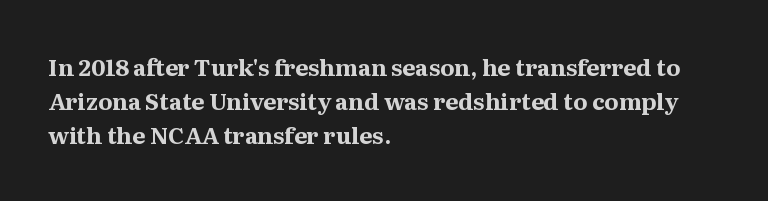
Q: Is the text bold? A: Yes.
Q: Is the text italic (slanted)? A: No, it is upright.
Q: Is the text underlined? A: No.
Q: How is the paragraph aligned? A: Left-aligned.
Q: Is the spacing between letters normal or unusually wide? A: Normal.
Q: Is the spacing between lines tight, normal or loose? A: Normal.
